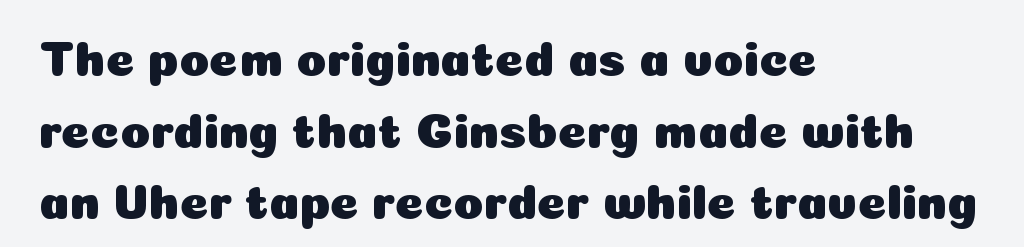
Q: Is the text italic (slanted)? A: No, it is upright.
Q: Is the typeface a serif or a sans-serif typeface? A: Sans-serif.
Q: Is the text underlined? A: No.
Q: How is the paragraph aligned? A: Left-aligned.
Q: Is the spacing between letters normal or unusually wide? A: Normal.
Q: Is the spacing between lines tight, normal or loose? A: Normal.
Q: Width (condensed, normal, or wide)? A: Normal.
Q: Stroke contrast? A: Low.
Q: x-height? A: Medium.
Q: Monospaced? A: No.
